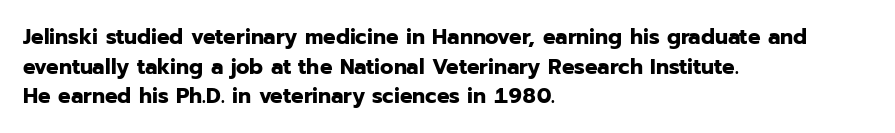
The image shows 22 px bold type, upright; set left-aligned, normal line spacing (1.35x), normal letter spacing, not underlined.
